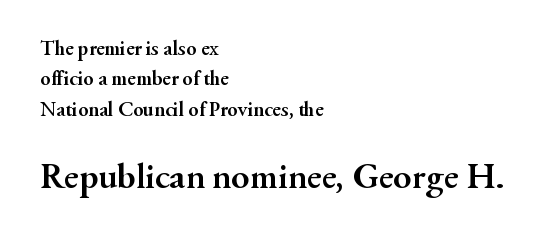
{"serif": "yes", "italic": "no", "bold": "yes", "weight": "semibold", "width": "normal", "stroke_contrast": "medium", "x_height": "small", "monospaced": "no", "underline": "no", "align": "left", "line_spacing": "normal", "line_spacing_ratio": 1.45, "letter_spacing": "normal", "letter_spacing_em": 0.0, "larger_block": "second", "size_ratio": 1.76, "glyph_px": 37}
